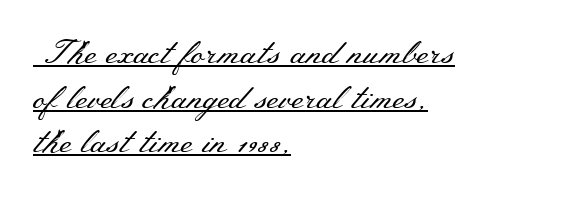
Q: Is the text bold? A: No.
Q: Is the text italic (slanted)? A: Yes.
Q: Is the typeface a serif or a sans-serif typeface? A: Serif.
Q: Is the text underlined? A: Yes.
Q: How is the paragraph aligned? A: Left-aligned.
Q: Is the spacing between letters normal or unusually wide? A: Normal.
Q: Is the spacing between lines tight, normal or loose? A: Normal.
Q: Width (condensed, normal, or wide)? A: Wide.
Q: Stroke contrast? A: Medium.
Q: x-height? A: Small.
Q: Monospaced? A: No.
